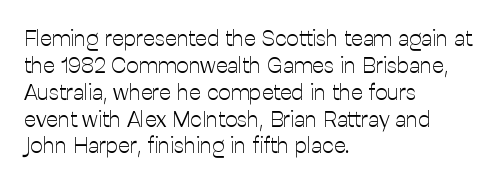
The image shows 22 px text type, upright; set left-aligned, line spacing 1.22x, normal letter spacing, not underlined.
